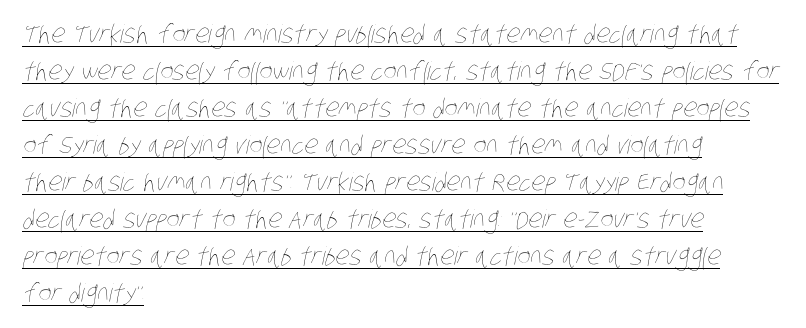
Q: Is the text bold? A: No.
Q: Is the text underlined? A: Yes.
Q: How is the paragraph aligned? A: Left-aligned.
Q: Is the spacing between letters normal or unusually wide? A: Normal.
Q: Is the spacing between lines tight, normal or loose? A: Normal.
